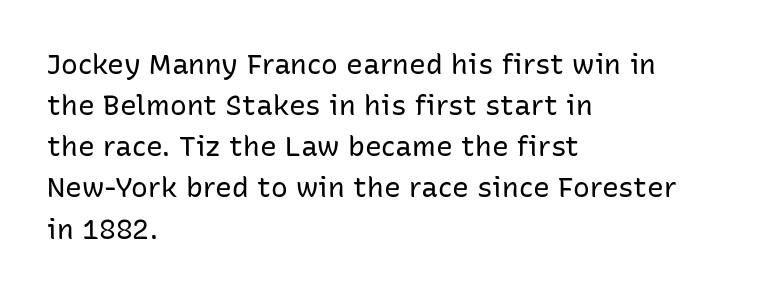
Q: Is the text bold? A: No.
Q: Is the text italic (slanted)? A: No, it is upright.
Q: Is the typeface a serif or a sans-serif typeface? A: Sans-serif.
Q: Is the text underlined? A: No.
Q: How is the paragraph aligned? A: Left-aligned.
Q: Is the spacing between letters normal or unusually wide? A: Normal.
Q: Is the spacing between lines tight, normal or loose? A: Normal.
Q: Width (condensed, normal, or wide)? A: Normal.
Q: Stroke contrast? A: Low.
Q: x-height? A: Medium.
Q: Monospaced? A: No.
